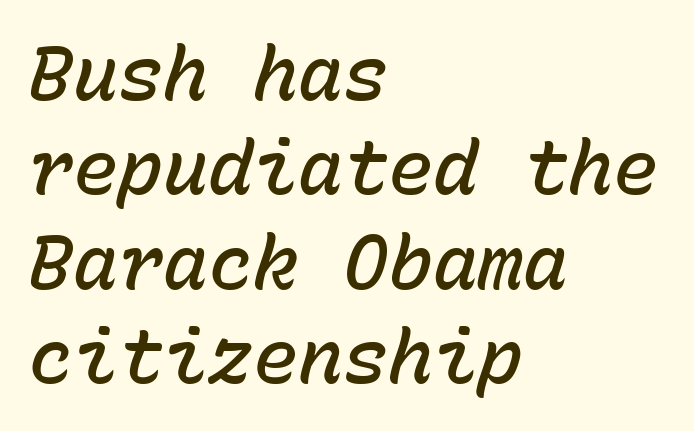
Q: Is the text bold? A: Semi-bold.
Q: Is the text italic (slanted)? A: Yes, it leans right by about 15 degrees.
Q: Is the text underlined? A: No.
Q: How is the paragraph aligned? A: Left-aligned.
Q: Is the spacing between letters normal or unusually wide? A: Normal.
Q: Is the spacing between lines tight, normal or loose? A: Normal.
Q: Width (condensed, normal, or wide)? A: Normal.
Q: Stroke contrast? A: Low.
Q: x-height? A: Medium.
Q: Monospaced? A: Yes.
